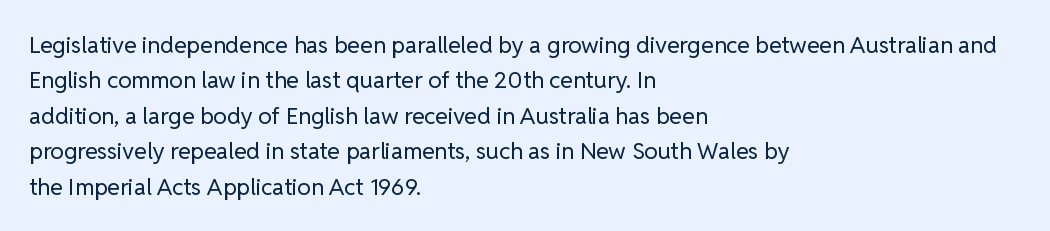
The face looks like a standard text weight, possibly lighter. Vertical strokes here are truly vertical. These lines keep a tight, regular rhythm from letter to letter. Leading matches the norm, producing a regular column. Left-aligned paragraph, ragged on the right. The space directly below the letters is spotless.
